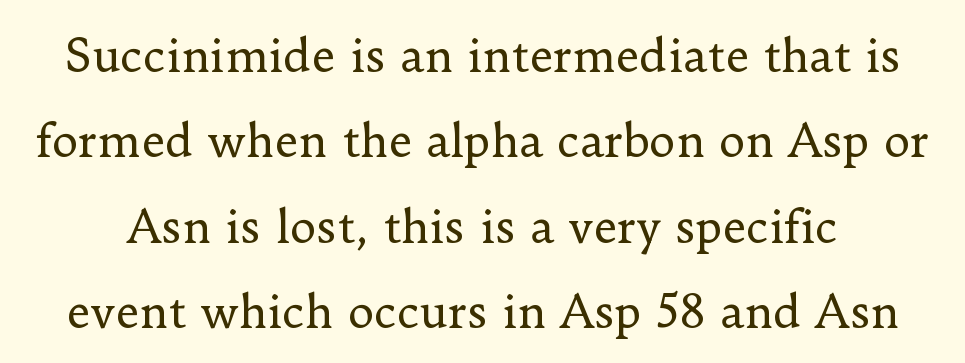
The image shows 45 px regular-weight serif type, upright; set loose line spacing (1.9x), normal letter spacing, not underlined; low stroke contrast and a small x-height.
